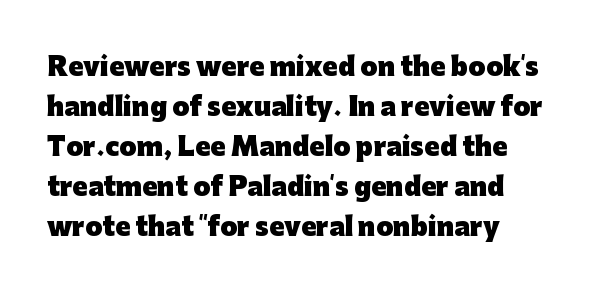
{"italic": "no", "bold": "yes", "underline": "no", "align": "left", "line_spacing": "normal", "line_spacing_ratio": 1.6, "letter_spacing": "normal", "letter_spacing_em": 0.0, "glyph_px": 25}
